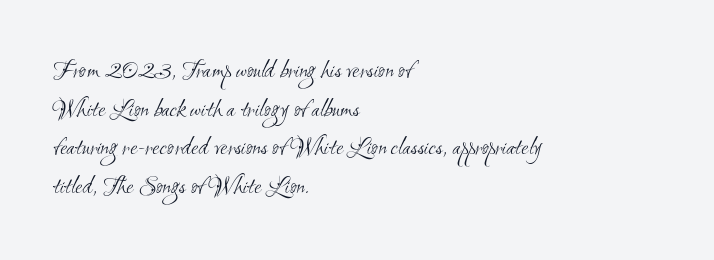
Q: Is the text bold? A: No.
Q: Is the text underlined? A: No.
Q: How is the paragraph aligned? A: Left-aligned.
Q: Is the spacing between letters normal or unusually wide? A: Normal.
Q: Is the spacing between lines tight, normal or loose? A: Normal.
